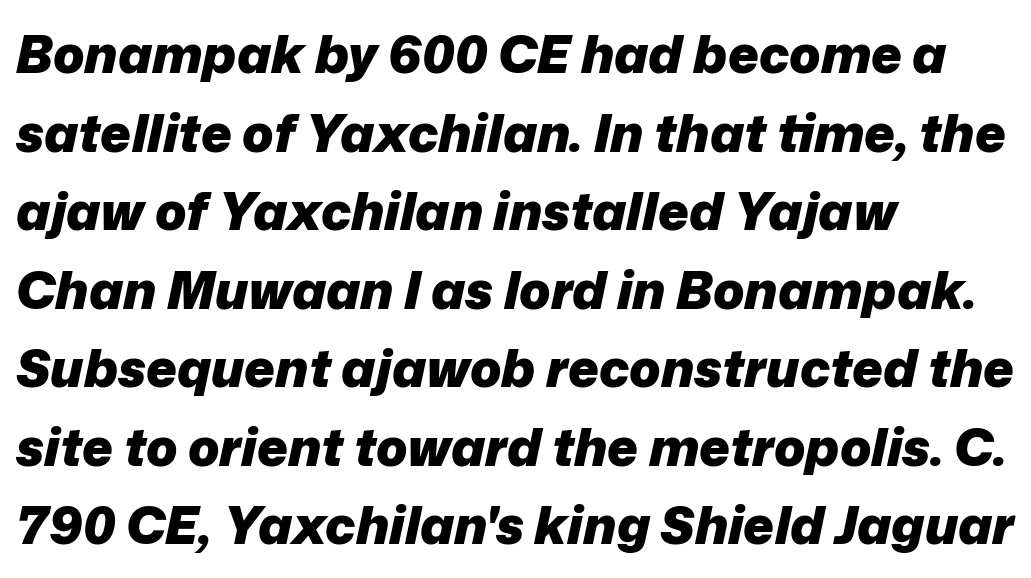
Q: Is the text bold? A: Yes.
Q: Is the text italic (slanted)? A: Yes, it leans right by about 12 degrees.
Q: Is the text underlined? A: No.
Q: How is the paragraph aligned? A: Left-aligned.
Q: Is the spacing between letters normal or unusually wide? A: Normal.
Q: Is the spacing between lines tight, normal or loose? A: Normal.
Q: Width (condensed, normal, or wide)? A: Normal.
Q: Stroke contrast? A: Low.
Q: x-height? A: Medium.
Q: Monospaced? A: No.
